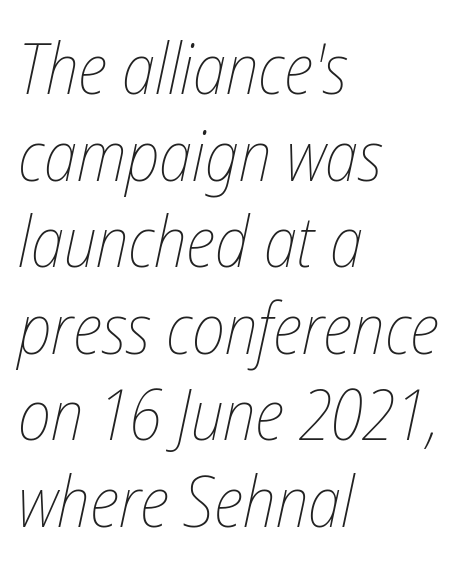
A typesetter would call this proportional, since set widths differ per character. Letters have the restrained weight of plain body copy at most. Each line starts at the same left margin while the right side varies. Glance below the letters and you will spot only blank space.
